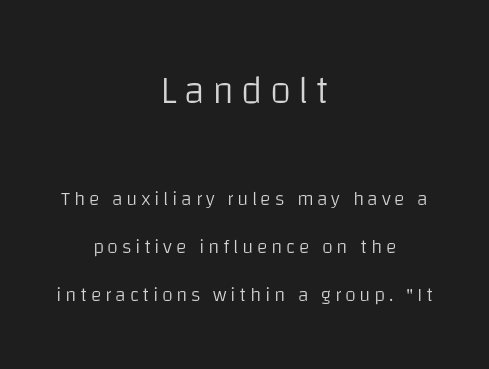
The image shows 39 px light sans-serif type, upright; set centered, loose line spacing (2.4x), not underlined; the first (top) block is 1.95x larger; low stroke contrast and a large x-height.
